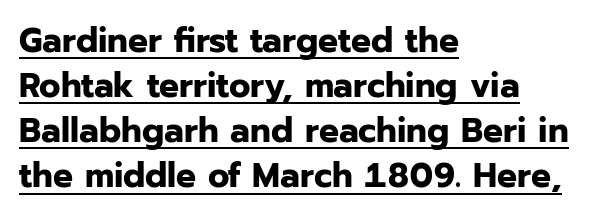
Proportional: the letters do not fall into vertical columns. Casual observation: everything's shoved over to the left. Each new line begins a customary step beneath the previous one. Nobody touched the tracking dial on this one.
